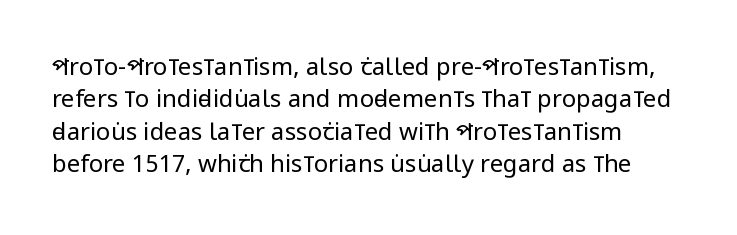
Q: Is the text bold? A: No.
Q: Is the text italic (slanted)? A: No, it is upright.
Q: Is the text underlined? A: No.
Q: Is the spacing between letters normal or unusually wide? A: Normal.
Q: Is the spacing between lines tight, normal or loose? A: Normal.
